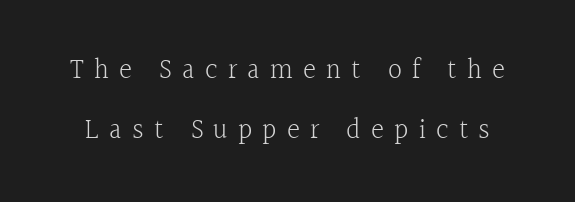
Does the lettering tilt? It doesn't — this is upright. Tracking here is generous; glyphs stand well apart from one another. The gap between lines stays unmarked. The space between consecutive lines is lavish. The passage shown is not bold in any degree.
